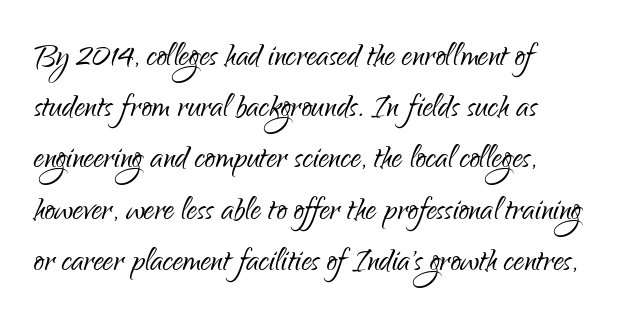
{"serif": "no", "bold": "no", "weight": "light", "width": "condensed", "stroke_contrast": "low", "x_height": "small", "monospaced": "no", "underline": "no", "align": "left", "line_spacing": "normal", "line_spacing_ratio": 1.25, "letter_spacing": "normal", "letter_spacing_em": 0.0, "glyph_px": 41}
